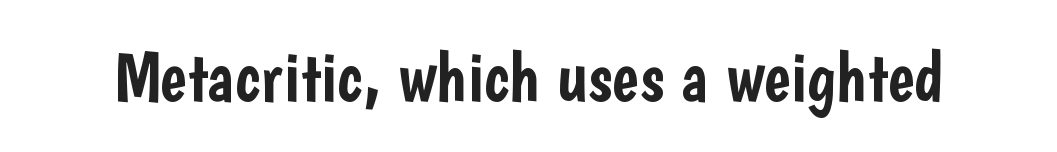
In terms of posture, this sample is upright. The text was rendered using a sans face with plain stroke endings. In terms of letterspacing, this is plain default setting. These lines are rendered in a variable-pitch font. Decoration check: the copy has no underline.
